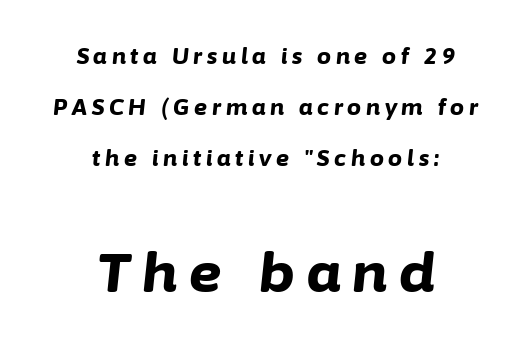
Q: Is the text bold? A: Yes.
Q: Is the text italic (slanted)? A: Yes, it leans right by about 6 degrees.
Q: Is the text underlined? A: No.
Q: How is the paragraph aligned? A: Centered.
Q: Is the spacing between letters normal or unusually wide? A: Unusually wide.
Q: Is the spacing between lines tight, normal or loose? A: Loose.
Q: Which block of text is set in a larger size, the first (top) or the second (bottom)? A: The second (bottom) one.
Q: Width (condensed, normal, or wide)? A: Normal.
Q: Stroke contrast? A: Low.
Q: x-height? A: Medium.
Q: Monospaced? A: No.
